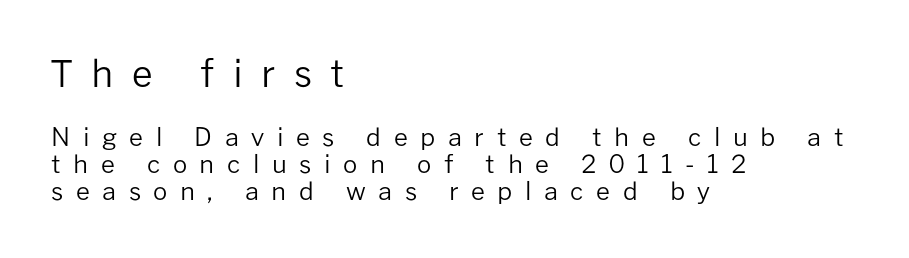
Q: Is the text bold? A: No.
Q: Is the text italic (slanted)? A: No, it is upright.
Q: Is the typeface a serif or a sans-serif typeface? A: Sans-serif.
Q: Is the text underlined? A: No.
Q: How is the paragraph aligned? A: Left-aligned.
Q: Is the spacing between letters normal or unusually wide? A: Unusually wide.
Q: Is the spacing between lines tight, normal or loose? A: Tight.
Q: Which block of text is set in a larger size, the first (top) or the second (bottom)? A: The first (top) one.
Q: Width (condensed, normal, or wide)? A: Normal.
Q: Stroke contrast? A: Low.
Q: x-height? A: Medium.
Q: Monospaced? A: No.
